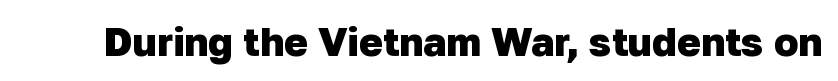
The image shows 40 px heavy sans-serif type; set normal letter spacing, not underlined; low stroke contrast and a medium x-height.
